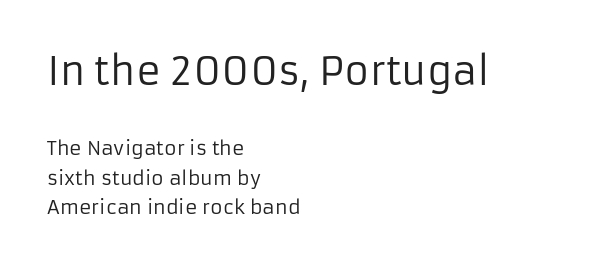
The lines are quadded left. Summary of weight: not heavy and not bold. Varying glyph widths throughout — classic text-font behaviour. Unlike a traditional serif, this face leaves its strokes unadorned.
